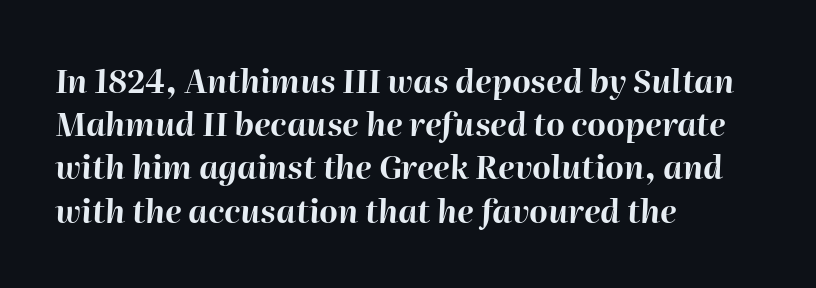
Q: Is the text bold? A: Yes.
Q: Is the text italic (slanted)? A: Yes, it leans right by about 2 degrees.
Q: Is the text underlined? A: No.
Q: How is the paragraph aligned? A: Left-aligned.
Q: Is the spacing between letters normal or unusually wide? A: Normal.
Q: Is the spacing between lines tight, normal or loose? A: Normal.
Q: Width (condensed, normal, or wide)? A: Normal.
Q: Stroke contrast? A: High.
Q: x-height? A: Medium.
Q: Monospaced? A: No.
